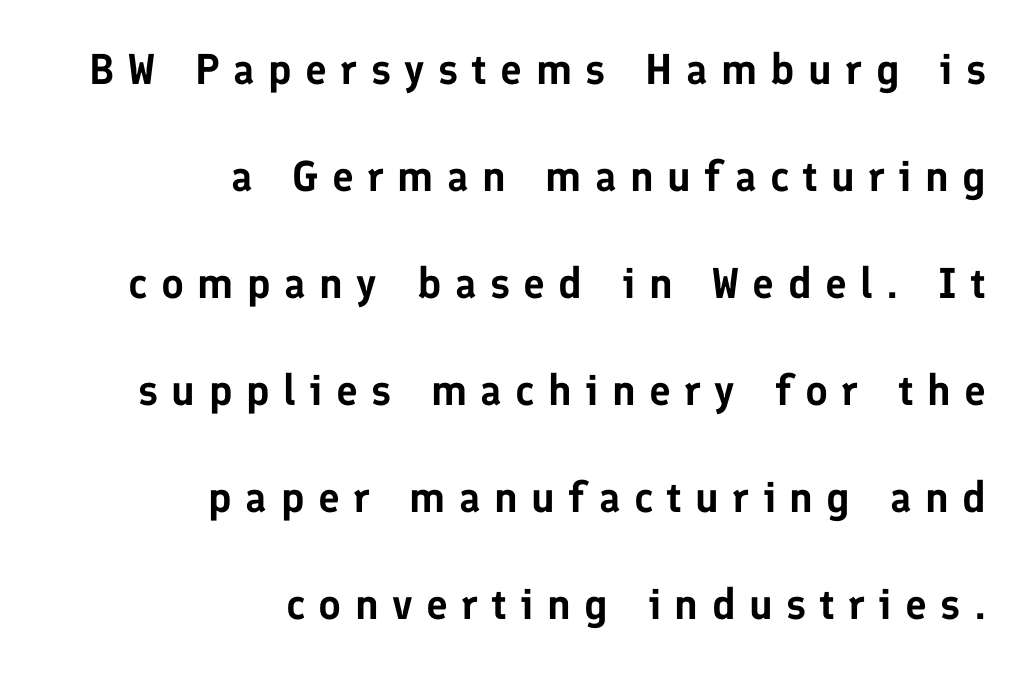
Q: Is the text italic (slanted)? A: No, it is upright.
Q: Is the typeface a serif or a sans-serif typeface? A: Sans-serif.
Q: Is the text underlined? A: No.
Q: How is the paragraph aligned? A: Right-aligned.
Q: Is the spacing between letters normal or unusually wide? A: Unusually wide.
Q: Is the spacing between lines tight, normal or loose? A: Loose.
Q: Width (condensed, normal, or wide)? A: Normal.
Q: Stroke contrast? A: Low.
Q: x-height? A: Medium.
Q: Monospaced? A: No.
